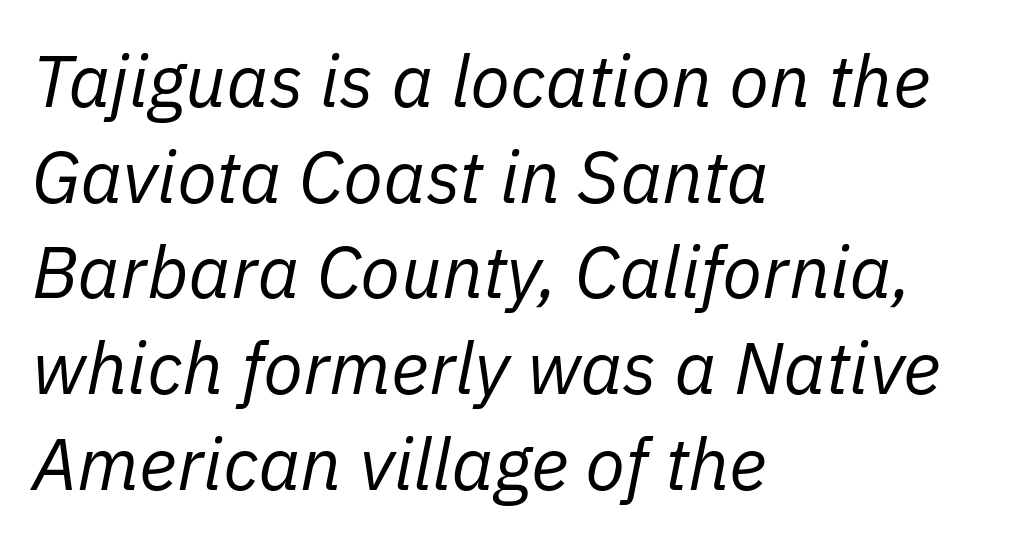
Character widths vary here, with narrow letters taking less room than wide ones. The area under the type is left untouched. Tracking here is standard; glyphs follow each other at the usual distance. Vertical stems look standard width or narrower in stroke.
